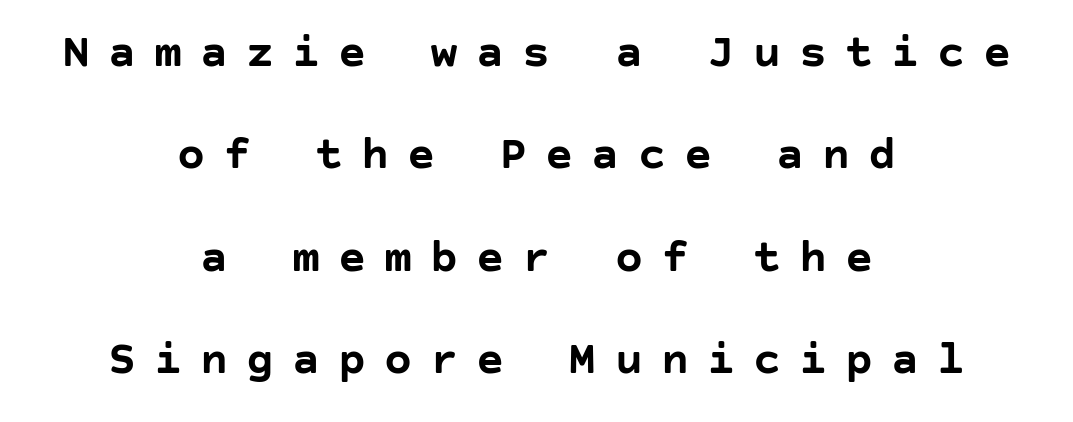
The image shows 47 px semibold sans-serif type, upright; set centered, loose line spacing (2.18x), unusually wide letter spacing (+0.38 em), not underlined; low stroke contrast and a large x-height.
